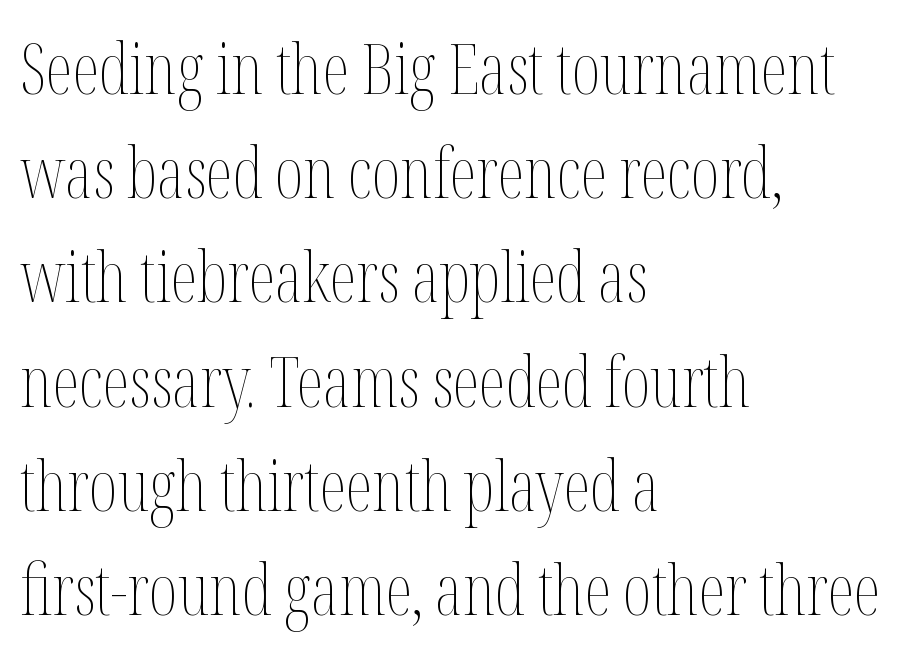
Clear beneath every line of the passage. The lettering stays uniformly vertical, giving the passage a roman look. Heft: none added — not bold. Typeset ragged right — the left edge is the straight one.
